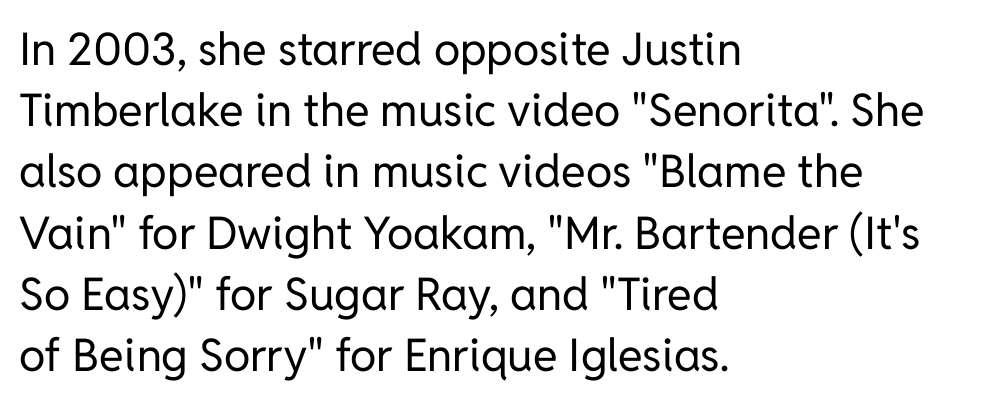
Q: Is the text bold? A: No.
Q: Is the text italic (slanted)? A: No, it is upright.
Q: Is the typeface a serif or a sans-serif typeface? A: Sans-serif.
Q: Is the text underlined? A: No.
Q: How is the paragraph aligned? A: Left-aligned.
Q: Is the spacing between letters normal or unusually wide? A: Normal.
Q: Is the spacing between lines tight, normal or loose? A: Normal.
Q: Width (condensed, normal, or wide)? A: Normal.
Q: Stroke contrast? A: Low.
Q: x-height? A: Medium.
Q: Monospaced? A: No.
